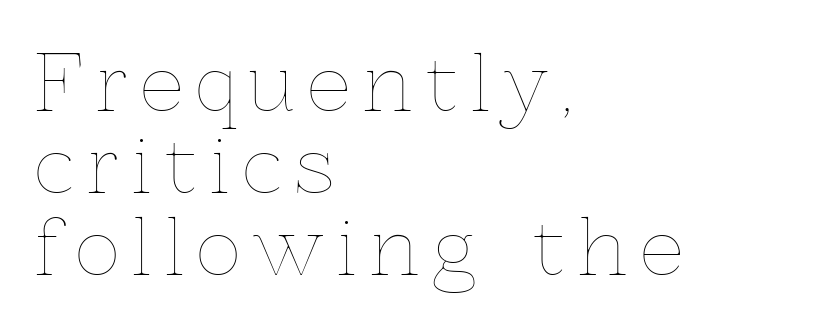
No heavy texture on the line: the type isn't bold. One glance says dense: line gaps are narrower than usual. The zone under the glyphs is completely vacant. Left-aligned paragraph, ragged on the right. It's the straight-up-and-down kind of type.
